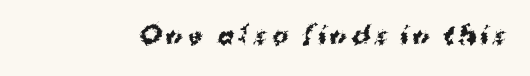
Q: Is the text bold? A: Yes.
Q: Is the text underlined? A: No.
Q: Is the spacing between letters normal or unusually wide? A: Unusually wide.
